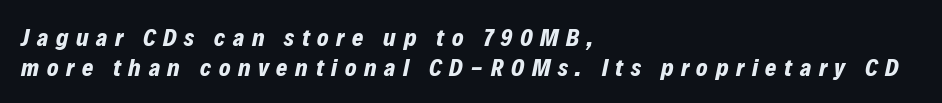
The image shows 24 px bold type, italic (leaning right); set left-aligned, normal line spacing (1.26x), unusually wide letter spacing (+0.32 em), not underlined.
